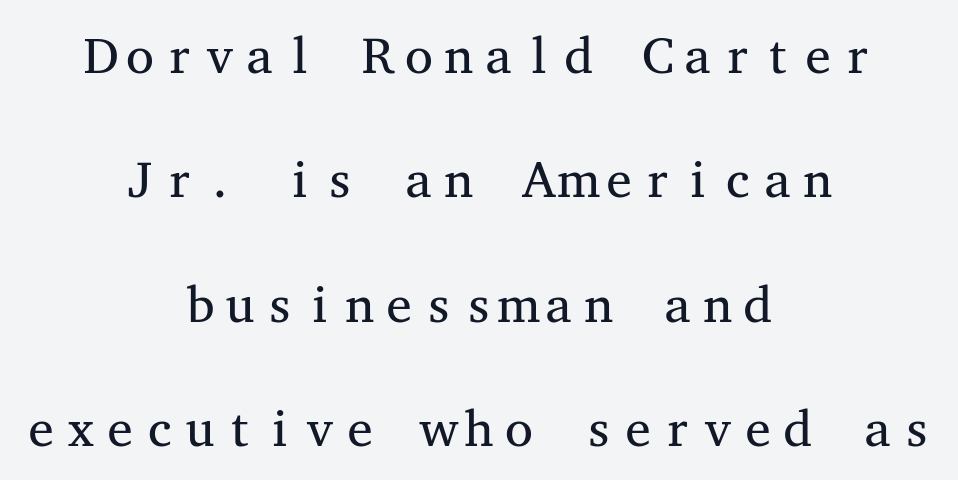
{"serif": "yes", "italic": "no", "bold": "no", "weight": "regular", "width": "wide", "stroke_contrast": "medium", "x_height": "medium", "monospaced": "yes", "underline": "no", "align": "center", "line_spacing": "loose", "line_spacing_ratio": 2.44, "letter_spacing": "normal", "letter_spacing_em": 0.0, "glyph_px": 51}
